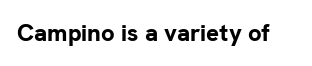
The image shows 24 px bold type, upright; set normal letter spacing, not underlined.
